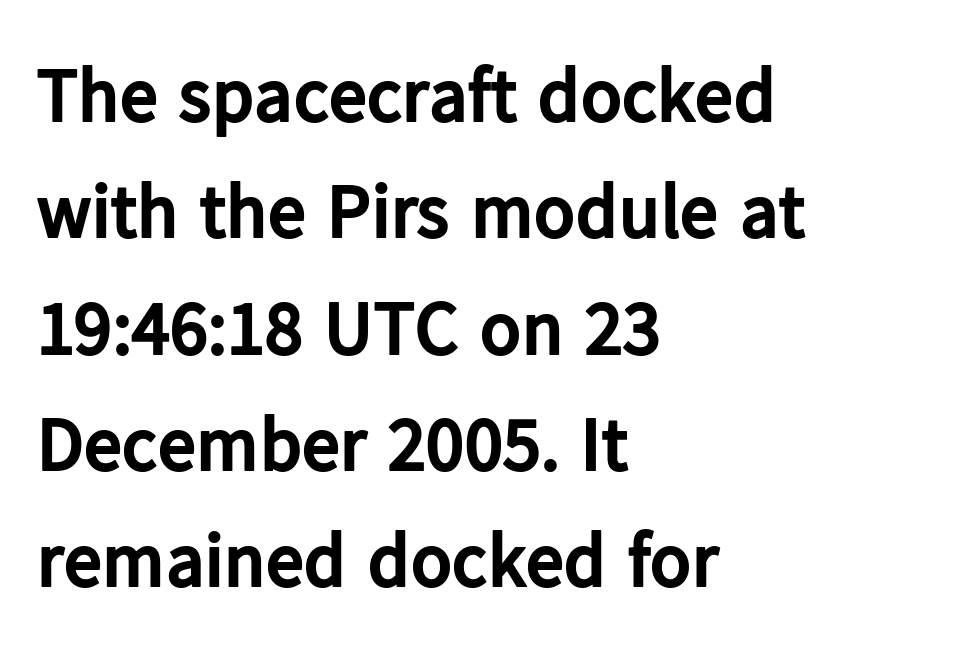
{"serif": "no", "italic": "no", "bold": "yes", "weight": "bold", "width": "normal", "stroke_contrast": "low", "x_height": "medium", "monospaced": "no", "underline": "no", "align": "left", "line_spacing": "normal", "line_spacing_ratio": 1.51, "letter_spacing": "normal", "letter_spacing_em": 0.0, "glyph_px": 77}
